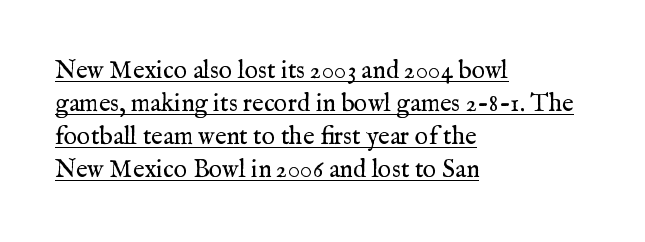
Q: Is the text bold? A: No.
Q: Is the text italic (slanted)? A: No, it is upright.
Q: Is the text underlined? A: Yes.
Q: How is the paragraph aligned? A: Left-aligned.
Q: Is the spacing between letters normal or unusually wide? A: Normal.
Q: Is the spacing between lines tight, normal or loose? A: Normal.
